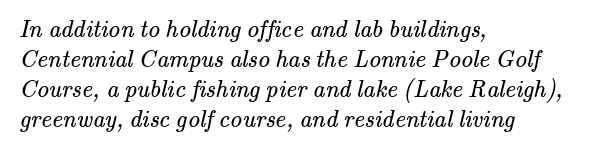
The image shows 24 px text type; set left-aligned, normal line spacing (1.25x), normal letter spacing, not underlined.
